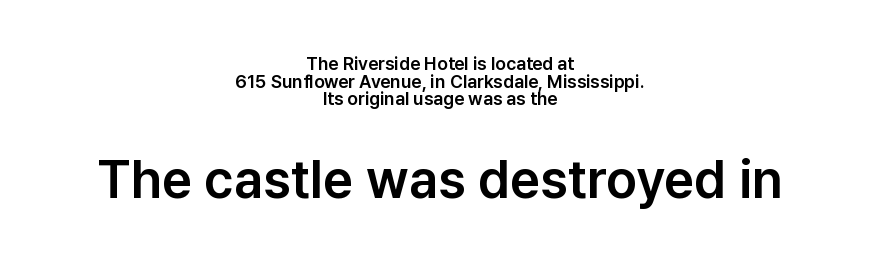
Does the copy run flush right? No — it is centered line by line. The letters advance in unequal steps, a hallmark of proportional type. A typesetter would call this leading minimal, almost set solid. Unmarked baselines from the first word to the last. Which chunk is bigger? The second one — the bottom block dwarfs the top. The rendering shows plain stroke endings on the letterforms — a sans-serif design.
